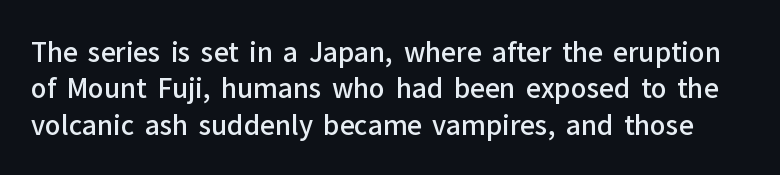
Quick note: not italic, upright. How would I describe the line gaps? Plain and ordinary. Decoration check: the copy has no underline. This rendering leaves character spacing at its baseline value.
